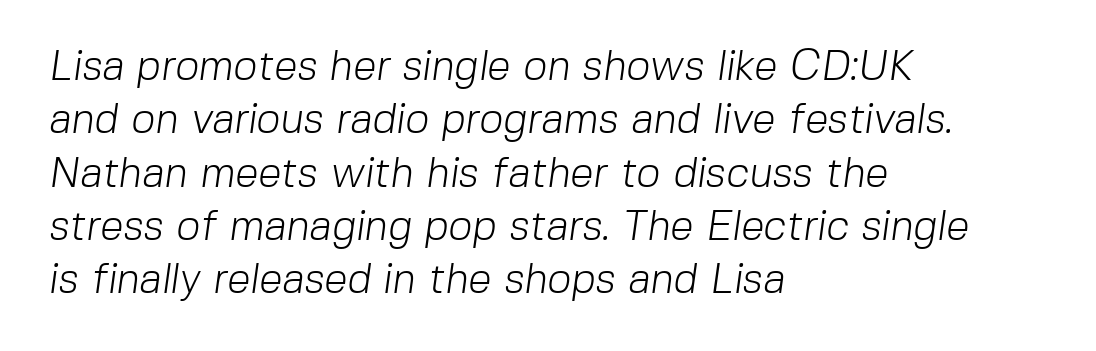
{"serif": "no", "bold": "no", "weight": "light", "width": "normal", "stroke_contrast": "low", "x_height": "medium", "monospaced": "no", "underline": "no", "align": "left", "line_spacing": "normal", "line_spacing_ratio": 1.27, "letter_spacing": "normal", "letter_spacing_em": 0.0, "glyph_px": 42}
